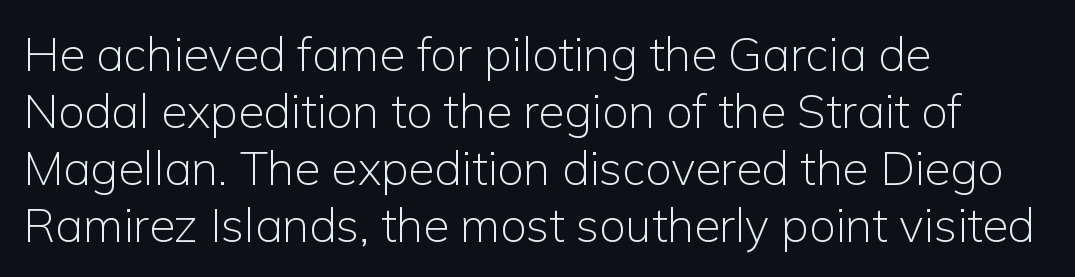
The rendering shows plain stroke endings on the letterforms — a sans-serif design. Tracking here is standard; glyphs follow each other at the usual distance. Think of a printed novel: that variable character pitch is what you see here. Each stroke keeps to a modest, everyday thickness or less.
